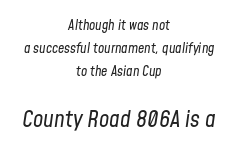
{"italic": "yes", "lean": "right", "slant_degrees": 8, "bold": "no", "underline": "no", "align": "center", "line_spacing": "normal", "line_spacing_ratio": 1.66, "letter_spacing": "normal", "letter_spacing_em": 0.0, "larger_block": "second", "size_ratio": 1.64, "glyph_px": 23}
